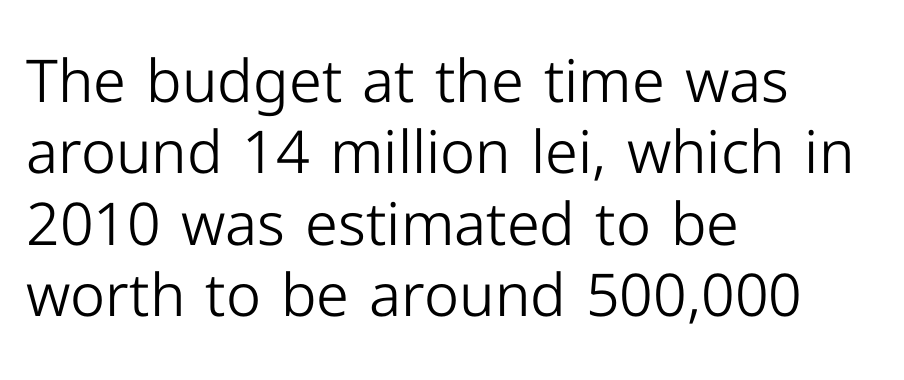
{"serif": "no", "italic": "no", "bold": "no", "weight": "light", "width": "normal", "stroke_contrast": "low", "x_height": "medium", "monospaced": "no", "underline": "no", "align": "left", "line_spacing_ratio": 1.21, "letter_spacing": "normal", "letter_spacing_em": 0.0, "glyph_px": 59}
